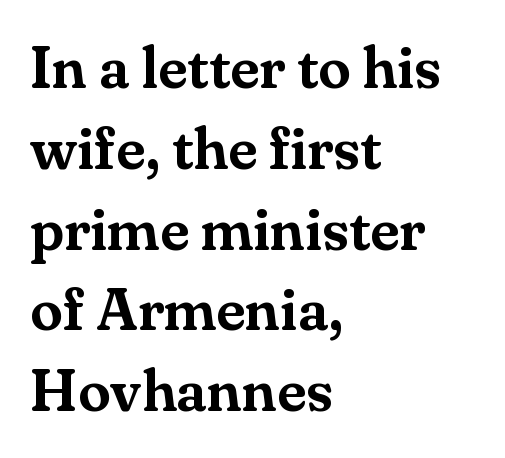
The image shows 59 px serif type, upright; set left-aligned, normal line spacing (1.37x), normal letter spacing, not underlined; medium stroke contrast and a small x-height.
